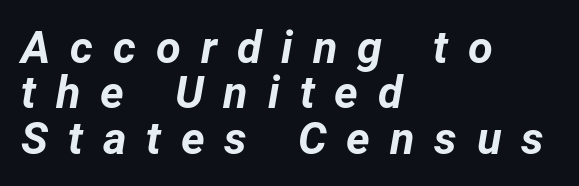
{"italic": "yes", "lean": "right", "slant_degrees": 12, "bold": "yes", "weight": "bold", "width": "normal", "stroke_contrast": "low", "x_height": "medium", "monospaced": "no", "underline": "no", "align": "left", "line_spacing": "tight", "line_spacing_ratio": 1.01, "letter_spacing": "wide", "letter_spacing_em": 0.44, "glyph_px": 45}
